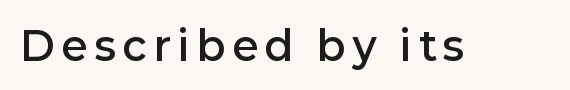
Q: Is the text bold? A: Semi-bold.
Q: Is the text italic (slanted)? A: No, it is upright.
Q: Is the typeface a serif or a sans-serif typeface? A: Sans-serif.
Q: Is the text underlined? A: No.
Q: Width (condensed, normal, or wide)? A: Normal.
Q: Stroke contrast? A: Low.
Q: x-height? A: Medium.
Q: Monospaced? A: No.
